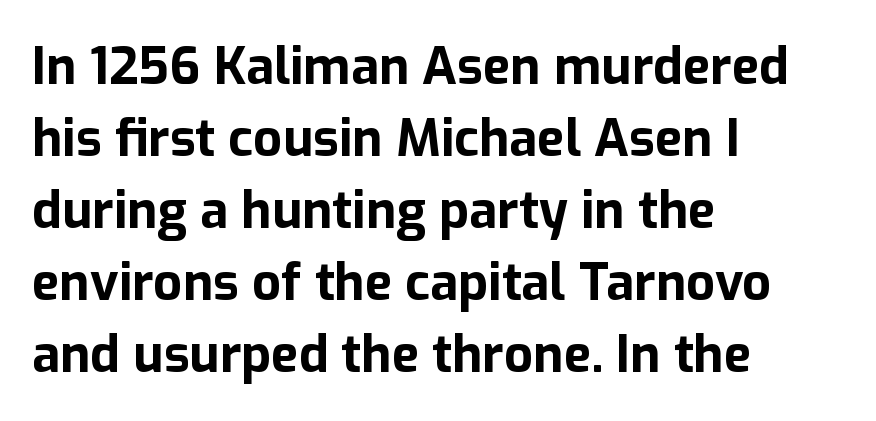
Q: Is the text bold? A: Yes.
Q: Is the text italic (slanted)? A: No, it is upright.
Q: Is the typeface a serif or a sans-serif typeface? A: Sans-serif.
Q: Is the text underlined? A: No.
Q: How is the paragraph aligned? A: Left-aligned.
Q: Is the spacing between letters normal or unusually wide? A: Normal.
Q: Is the spacing between lines tight, normal or loose? A: Normal.
Q: Width (condensed, normal, or wide)? A: Normal.
Q: Stroke contrast? A: Low.
Q: x-height? A: Medium.
Q: Monospaced? A: No.
